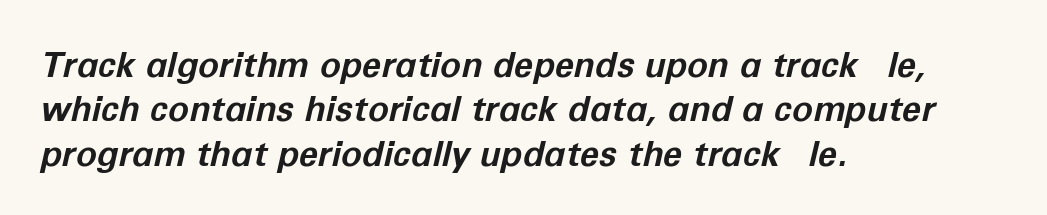
{"italic": "yes", "lean": "right", "slant_degrees": 12, "bold": "yes", "weight": "bold", "width": "normal", "stroke_contrast": "low", "x_height": "medium", "monospaced": "no", "underline": "no", "align": "left", "line_spacing": "normal", "line_spacing_ratio": 1.27, "letter_spacing": "normal", "letter_spacing_em": 0.0, "glyph_px": 35}
